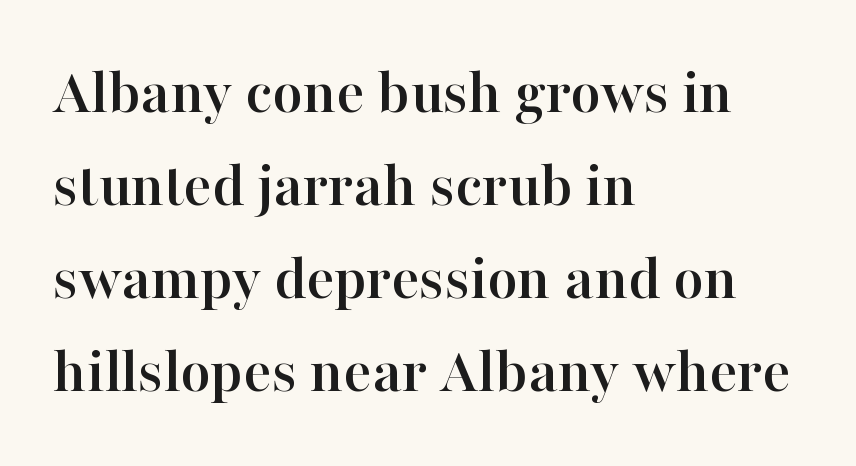
The image shows 66 px serif type, upright; set left-aligned, normal line spacing (1.41x), normal letter spacing, not underlined; high stroke contrast and a medium x-height.
